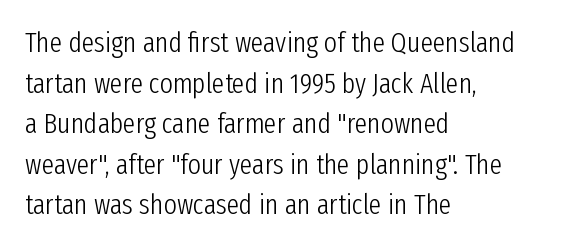
Character widths vary here, with narrow letters taking less room than wide ones. The typesetting does not lean heavy: it is not bold. Reading down the column, the eye jumps a familiar distance to each next line. Each line starts at the same left margin while the right side varies. Clear beneath every line of the passage.
